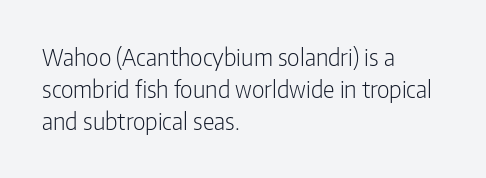
Q: Is the text bold? A: No.
Q: Is the text italic (slanted)? A: No, it is upright.
Q: Is the text underlined? A: No.
Q: How is the paragraph aligned? A: Left-aligned.
Q: Is the spacing between letters normal or unusually wide? A: Normal.
Q: Is the spacing between lines tight, normal or loose? A: Normal.
